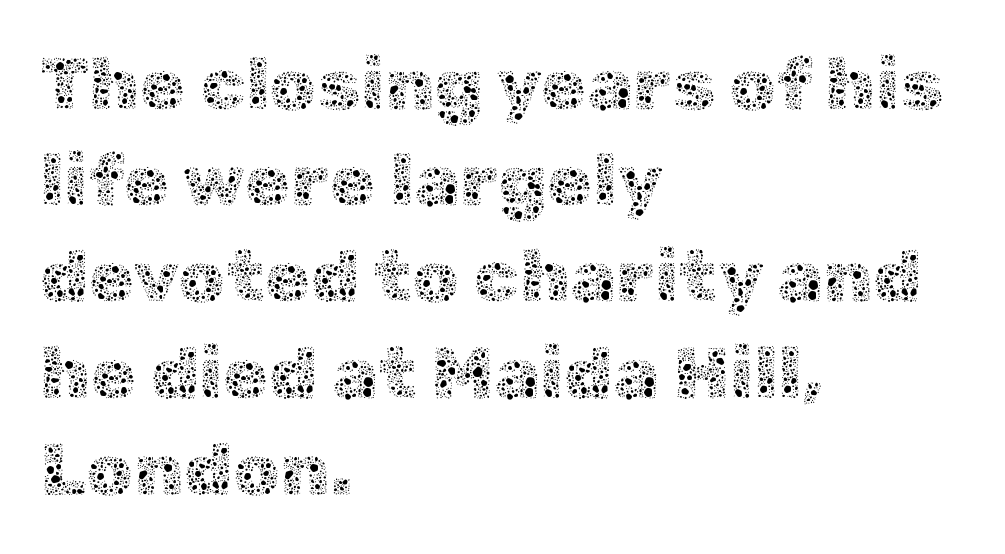
Q: Is the text bold? A: No.
Q: Is the text italic (slanted)? A: No, it is upright.
Q: Is the text underlined? A: No.
Q: How is the paragraph aligned? A: Left-aligned.
Q: Is the spacing between letters normal or unusually wide? A: Normal.
Q: Is the spacing between lines tight, normal or loose? A: Normal.
Q: Width (condensed, normal, or wide)? A: Normal.
Q: x-height? A: Medium.
Q: Monospaced? A: No.
